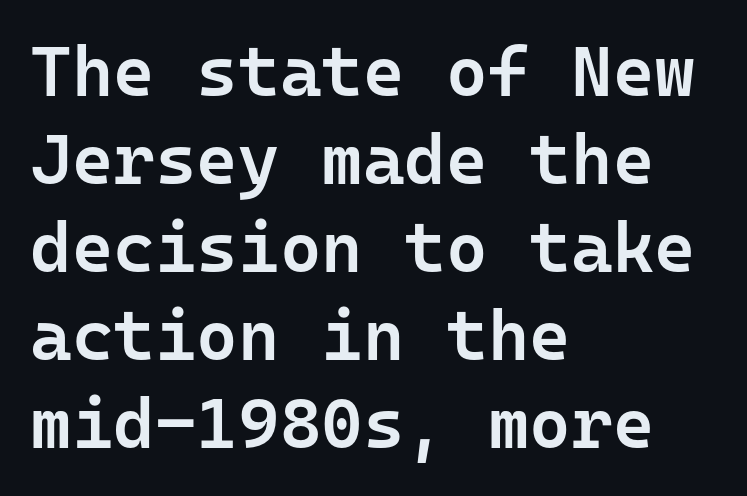
The typography opts for an upright posture over an oblique one. Words appear dense and cohesive because spacing is normal. Has an underline been added? It has not. I'd call this a sans setting — the letters go barefoot.
